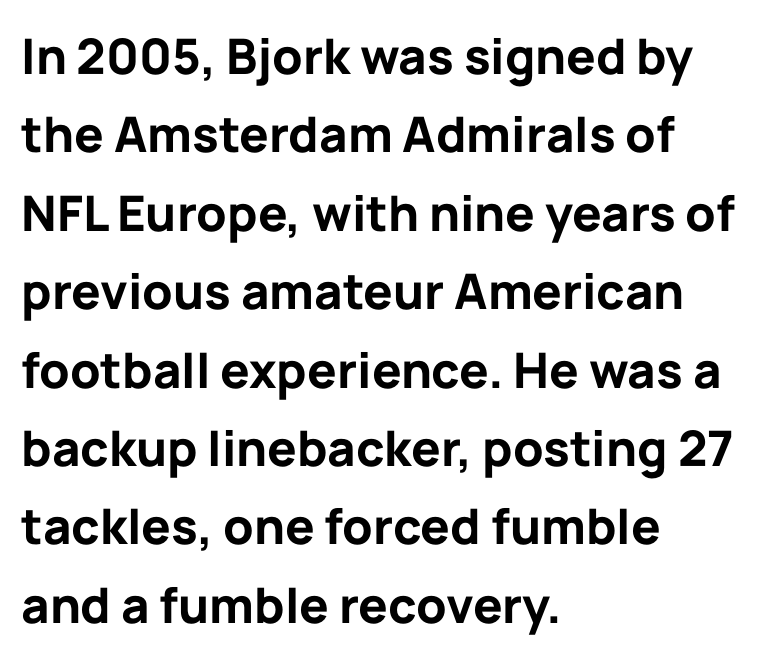
Spacing verdict: proportional, widths tailored to each character. Line starts are locked; line ends wander. Classification — sans serif. A typesetter would call this zero additional tracking.
